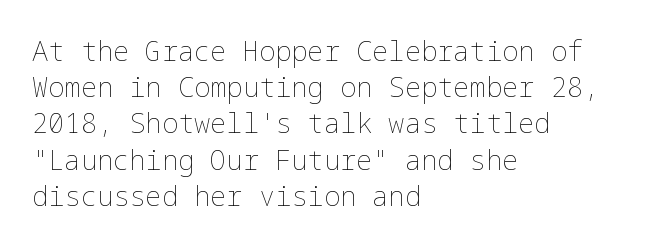
The image shows 27 px text type, upright; set left-aligned, normal line spacing (1.34x), normal letter spacing, not underlined.
